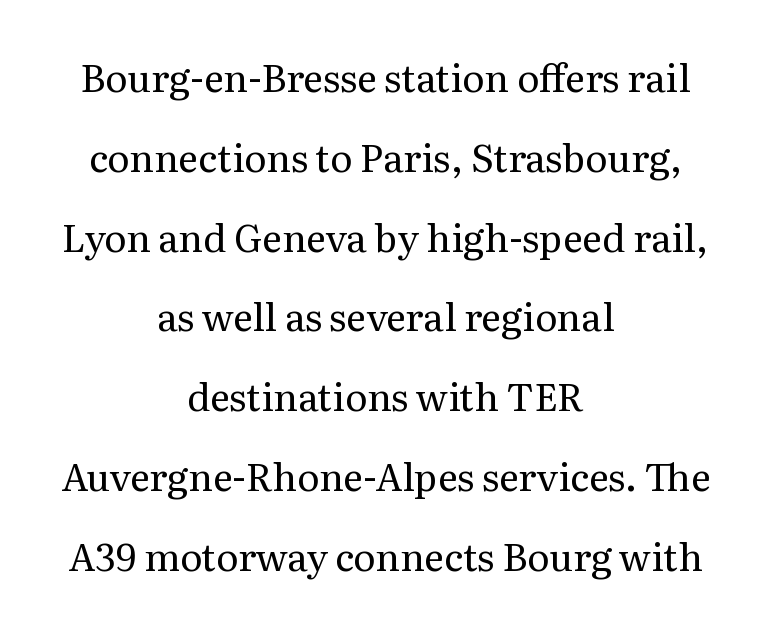
Q: Is the text bold? A: No.
Q: Is the text italic (slanted)? A: No, it is upright.
Q: Is the typeface a serif or a sans-serif typeface? A: Serif.
Q: Is the text underlined? A: No.
Q: How is the paragraph aligned? A: Centered.
Q: Is the spacing between letters normal or unusually wide? A: Normal.
Q: Is the spacing between lines tight, normal or loose? A: Loose.
Q: Width (condensed, normal, or wide)? A: Normal.
Q: Stroke contrast? A: Medium.
Q: x-height? A: Medium.
Q: Monospaced? A: No.
